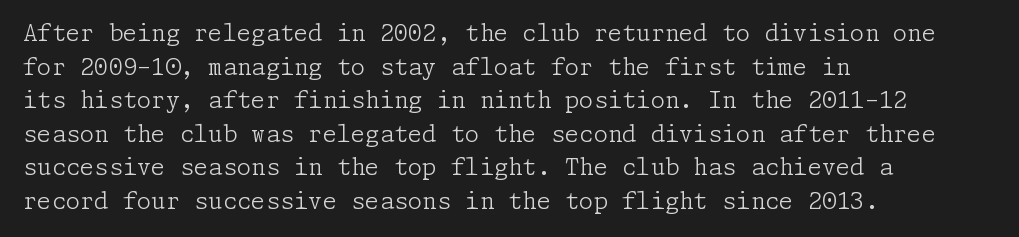
The image shows 23 px text type, upright; set left-aligned, normal line spacing (1.46x), normal letter spacing, not underlined.
